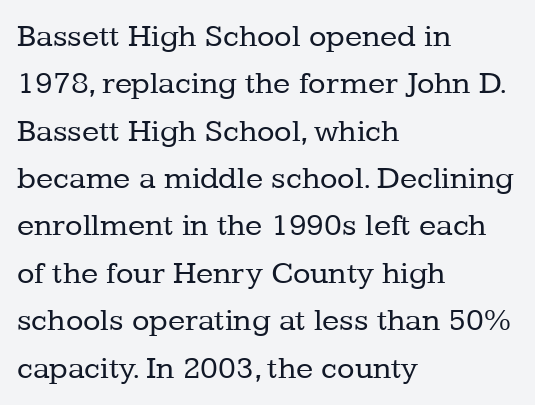
The image shows 32 px regular-weight serif type, upright; set left-aligned, normal line spacing (1.48x), normal letter spacing, not underlined; low stroke contrast and a medium x-height.
